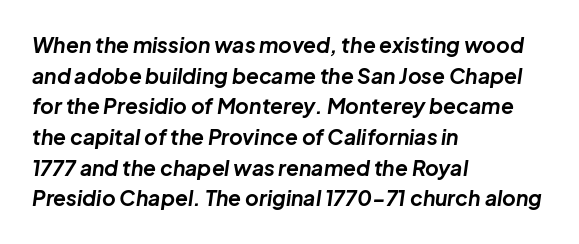
The image shows 21 px bold type, italic (leaning right); set left-aligned, normal line spacing (1.46x), normal letter spacing, not underlined.
